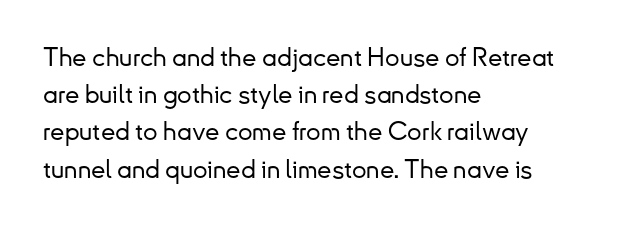
The passage is arranged the way most books set body copy — flush left. No extra tracking has been applied to these lines. You can tell it's not italic because the verticals are truly vertical. The leading is moderate, giving the passage an even texture. The specimen omits any rule beneath the text block's lines.
